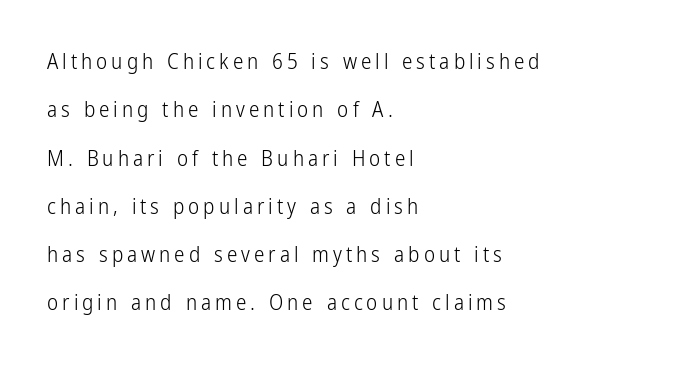
Every character sits straight up, as roman type does. The rendering anchors every line to the left-hand side. Horizontal bands of white between lines are thick stripes. On a weight scale, this lands at 450 or below.
